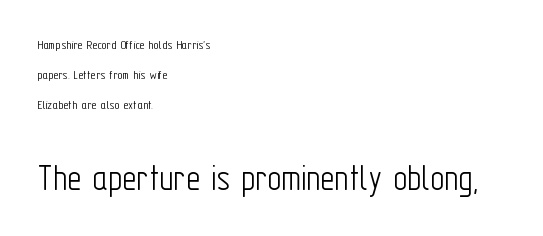
The image shows 39 px light, condensed sans-serif type, upright; set left-aligned, loose line spacing (2.15x), normal letter spacing, not underlined; the second (bottom) block is 2.79x larger; low stroke contrast and a medium x-height.
